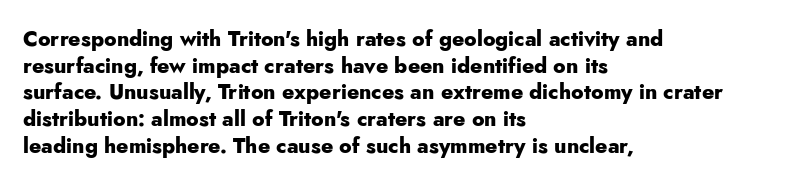
Honestly, the row spacing looks completely unremarkable. Posture: upright roman. Plenty of ink on the page — the face is bold. Typeset ragged right — the left edge is the straight one.
